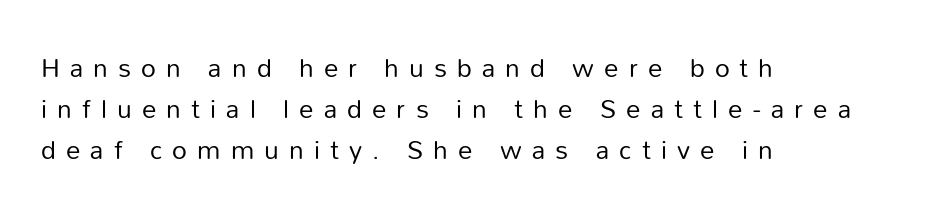
Students, note that the glyphs here are deliberately spaced far apart. Posture: upright roman. All the whitespace from short lines collects on the right. The letters look calm and open, with moderate or lighter stems.
